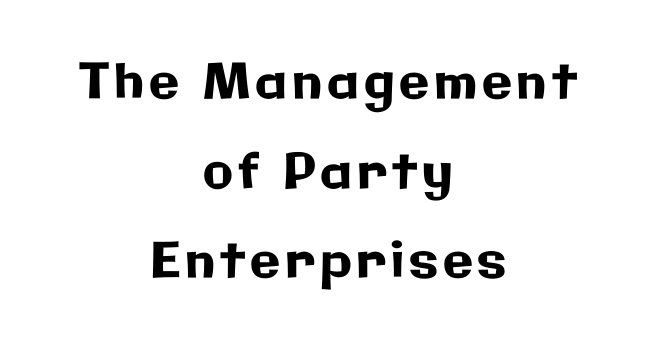
This sample has the flowing, uneven cadence of proportional lettering. This is sans-serif lettering, the kind often seen on screens and signage. The typesetter chose a symmetrical, centered arrangement here. Lines of text with bare space underneath. Is there any slant? The stems are plumb.
